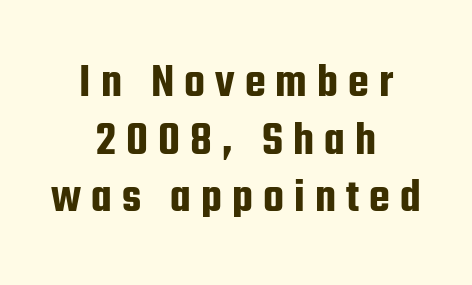
Tracking here is generous; glyphs stand well apart from one another. A typesetter would call this proportional, since set widths differ per character. Does the copy run flush right? No — it is centered line by line. No feet cap the strokes, marking this as sans-serif type. Style check: upright.
